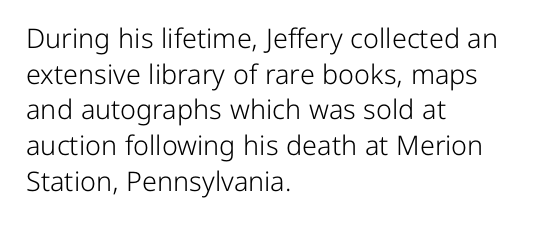
{"italic": "no", "bold": "no", "underline": "no", "align": "left", "line_spacing": "normal", "line_spacing_ratio": 1.32, "letter_spacing": "normal", "letter_spacing_em": 0.0, "glyph_px": 27}
